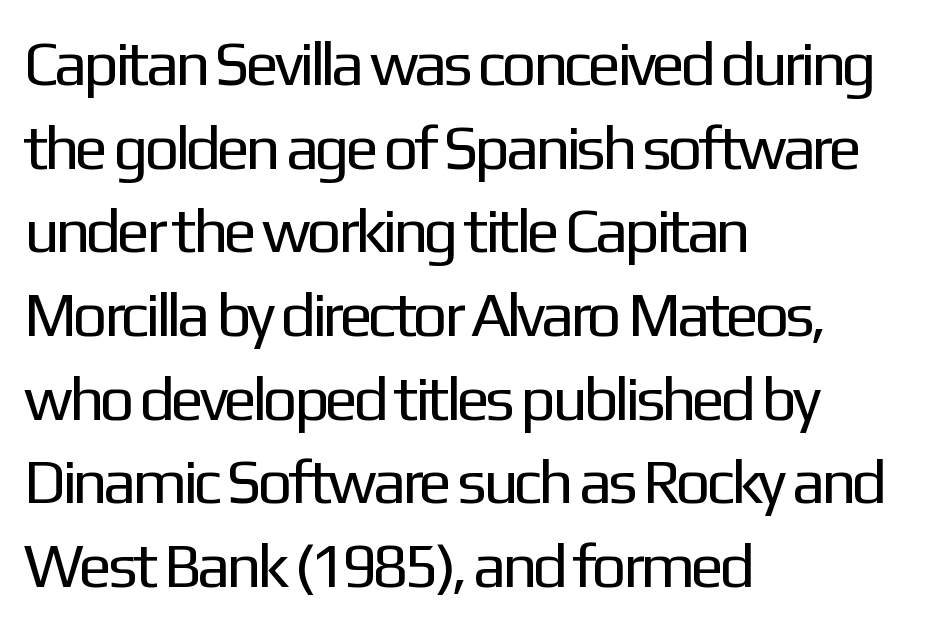
{"serif": "no", "italic": "no", "bold": "no", "weight": "regular", "width": "normal", "stroke_contrast": "low", "x_height": "medium", "monospaced": "no", "underline": "no", "align": "left", "line_spacing": "normal", "line_spacing_ratio": 1.35, "letter_spacing": "normal", "letter_spacing_em": 0.0, "glyph_px": 62}
